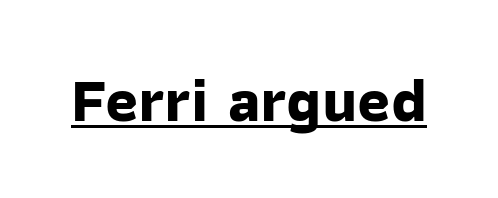
{"serif": "no", "bold": "yes", "weight": "bold", "width": "normal", "stroke_contrast": "low", "x_height": "medium", "monospaced": "no", "underline": "yes", "letter_spacing": "normal", "letter_spacing_em": 0.0, "glyph_px": 63}
